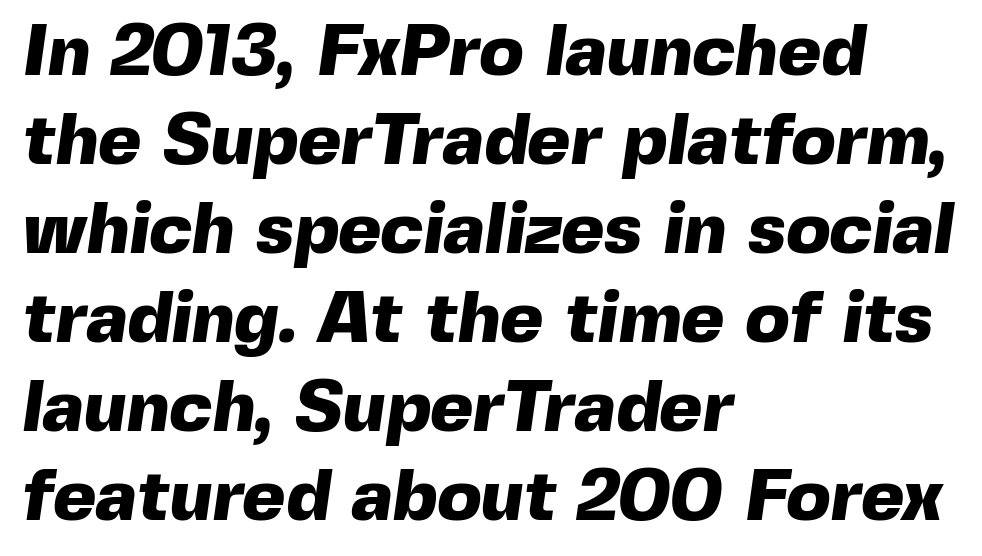
The image shows 73 px heavy sans-serif type; set left-aligned, line spacing 1.22x, normal letter spacing, not underlined; a medium x-height.
